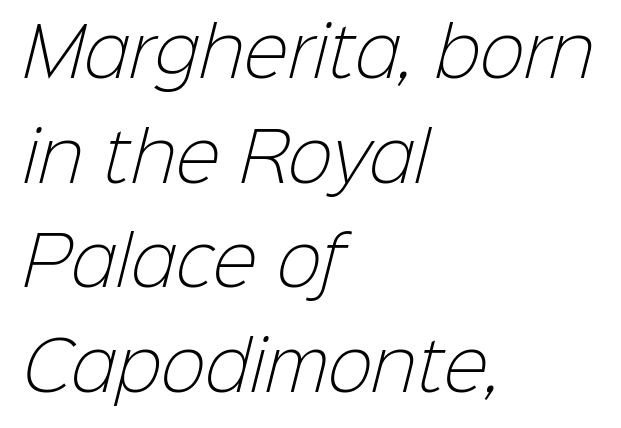
A student would call this left alignment; a typographer would say flush left, rag right. Spacing between characters is what you'd get straight out of the box. The passage shown is not underscored anywhere. The rendering uses a moderate line-height, typical for paragraphs.
